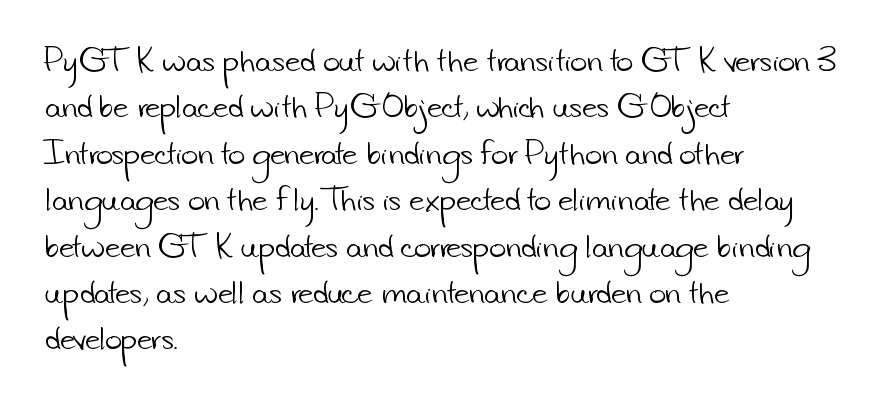
The image shows 29 px light sans-serif type; set left-aligned, normal line spacing (1.6x), normal letter spacing, not underlined; low stroke contrast and a small x-height.
